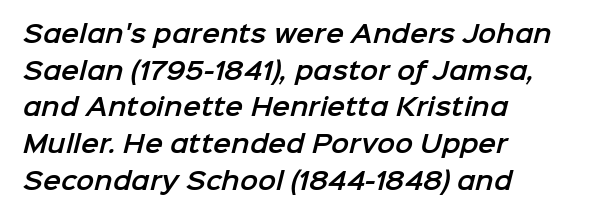
Q: Is the text underlined? A: No.
Q: How is the paragraph aligned? A: Left-aligned.
Q: Is the spacing between letters normal or unusually wide? A: Normal.
Q: Is the spacing between lines tight, normal or loose? A: Normal.
